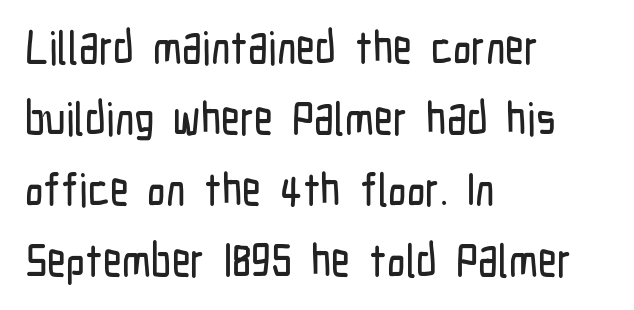
{"serif": "no", "italic": "no", "width": "condensed", "stroke_contrast": "low", "x_height": "medium", "monospaced": "no", "underline": "no", "align": "left", "line_spacing": "normal", "line_spacing_ratio": 1.54, "letter_spacing": "normal", "letter_spacing_em": 0.0, "glyph_px": 46}
